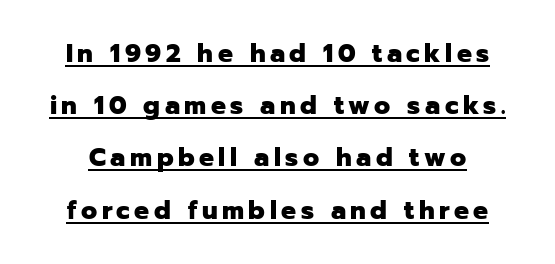
Pretty heavy lettering here — definitely bold. The typography opts for an upright posture over an oblique one. The glyphs are accompanied by a horizontal stroke just below them. Each new line begins a long way beneath the previous one.
